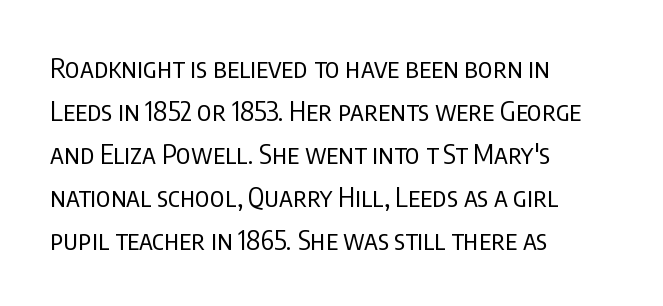
Line beginnings align vertically; line endings do not. Quick note: not italic, upright. No chunkiness to these letters — they're not bold. Default kerning and tracking; the words read as compact shapes.
